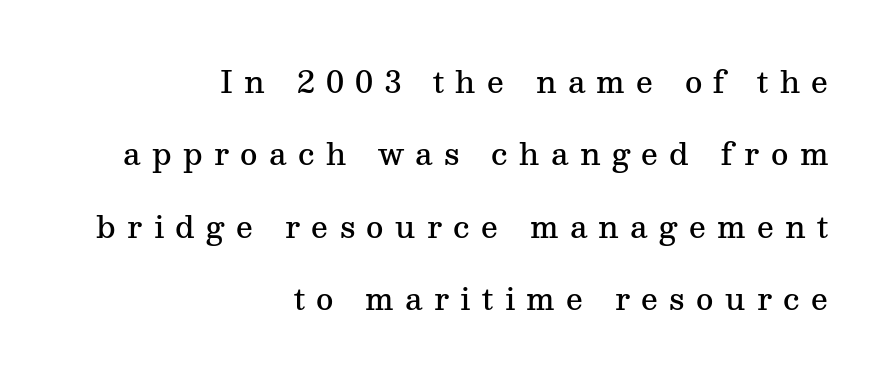
The image shows 30 px semibold serif type, upright; set right-aligned, loose line spacing (2.41x), unusually wide letter spacing (+0.38 em), not underlined; medium stroke contrast and a medium x-height.
